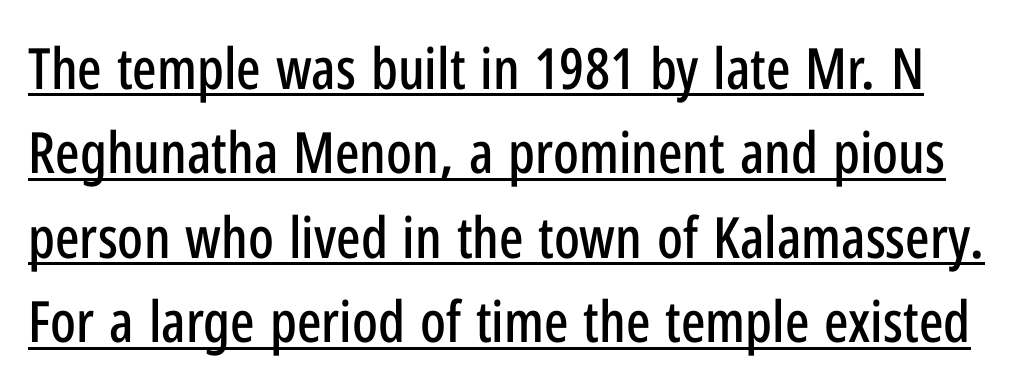
The image shows 57 px condensed sans-serif type, upright; set normal line spacing (1.48x), normal letter spacing, underlined; low stroke contrast and a medium x-height.
